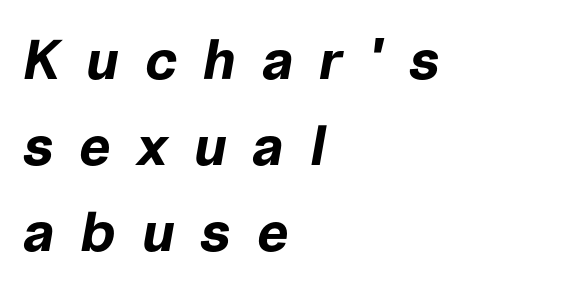
The image shows 56 px bold type, italic (leaning right); set left-aligned, normal line spacing (1.54x), unusually wide letter spacing (+0.46 em), not underlined; low stroke contrast and a medium x-height.
